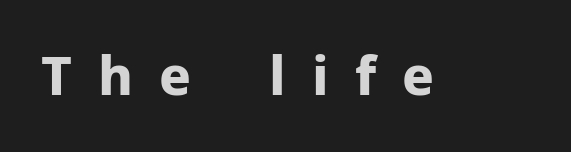
The image shows 53 px bold sans-serif type, upright; set unusually wide letter spacing (+0.49 em), not underlined; low stroke contrast and a medium x-height.
